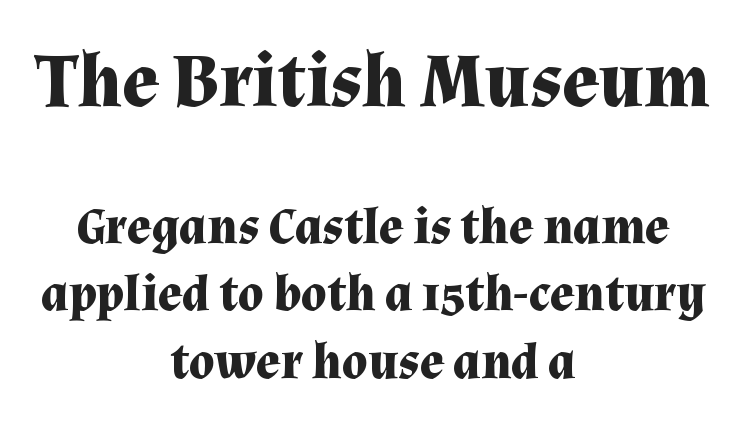
If you squint, the top block still reads clearly — it's the larger of the two. The rendering uses a moderate line-height, typical for paragraphs. It's the straight-up-and-down kind of type. The passage shown is typed in a proportional face where columns would drift. Just letters on the line, the space beneath them empty.
